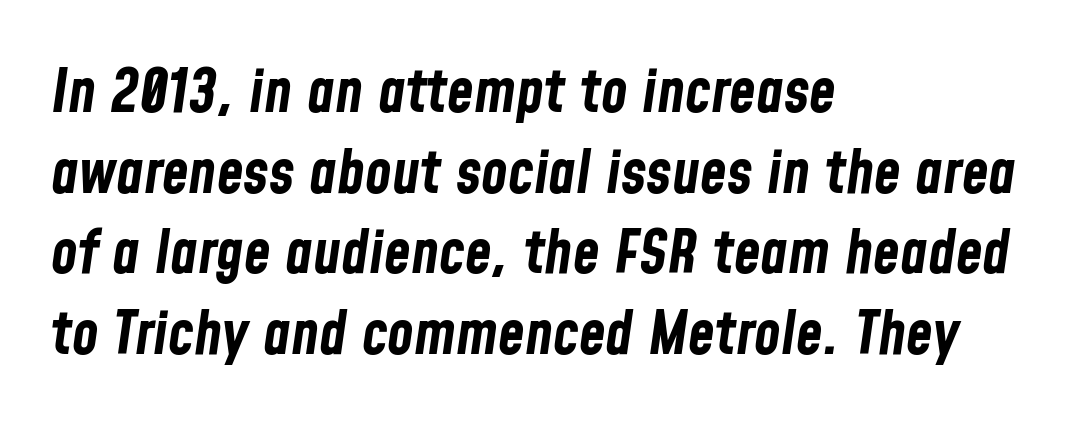
The image shows 61 px bold, condensed type, italic (leaning right); set left-aligned, normal line spacing (1.32x), normal letter spacing, not underlined; low stroke contrast and a medium x-height.
